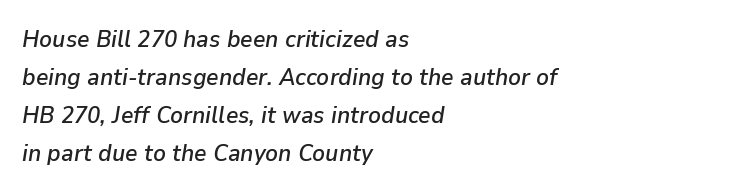
The image shows 24 px text type, italic (leaning right); set left-aligned, normal line spacing (1.59x), normal letter spacing, not underlined.
